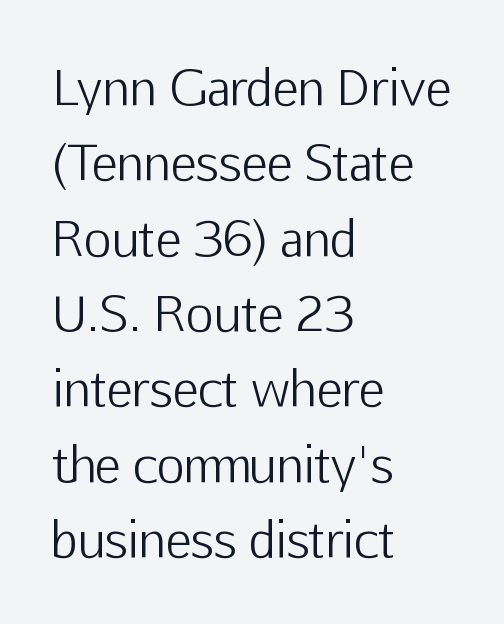
Q: Is the text bold? A: No.
Q: Is the text italic (slanted)? A: No, it is upright.
Q: Is the typeface a serif or a sans-serif typeface? A: Sans-serif.
Q: Is the text underlined? A: No.
Q: How is the paragraph aligned? A: Left-aligned.
Q: Is the spacing between letters normal or unusually wide? A: Normal.
Q: Is the spacing between lines tight, normal or loose? A: Normal.
Q: Width (condensed, normal, or wide)? A: Normal.
Q: Stroke contrast? A: Low.
Q: x-height? A: Medium.
Q: Monospaced? A: No.
